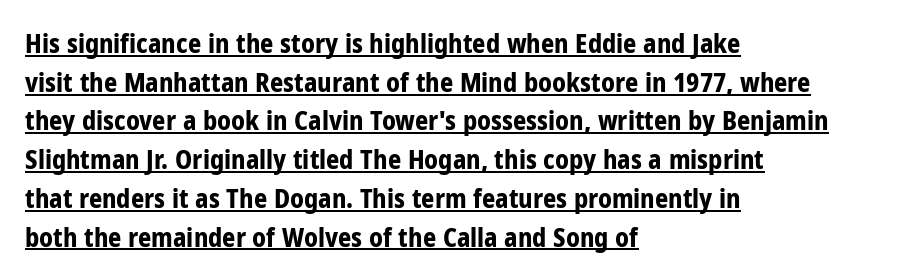
{"italic": "no", "bold": "yes", "underline": "yes", "align": "left", "line_spacing": "normal", "line_spacing_ratio": 1.49, "letter_spacing": "normal", "letter_spacing_em": 0.0, "glyph_px": 26}
